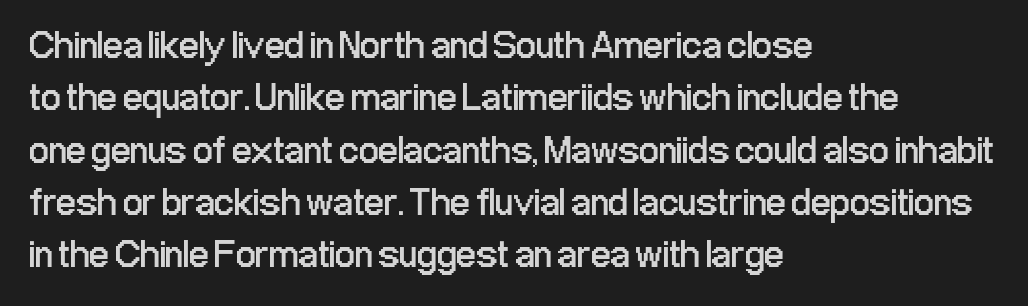
This rendering features lettering with no underline. Rows of type keep a routine distance in the vertical direction. Do the characters align in a grid? No, the font is proportional. The letters sit at their default tracking, neither squeezed nor spread. The typesetter chose a ragged-right arrangement here.
